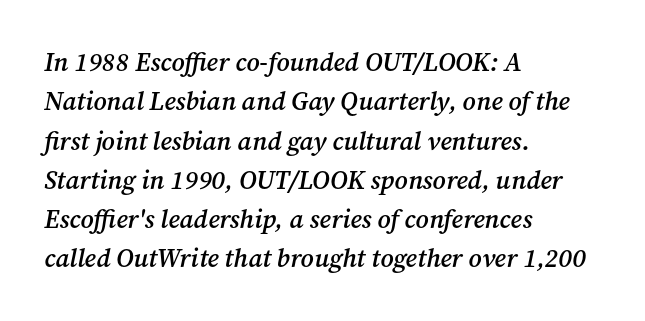
The image shows 26 px text type, italic (leaning right); set left-aligned, normal line spacing (1.51x), normal letter spacing, not underlined.
